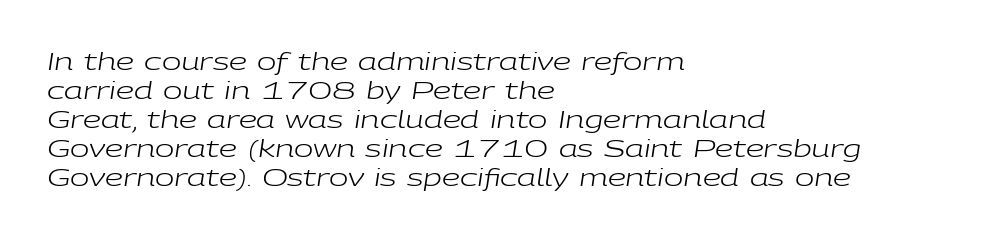
The image shows 23 px text type, italic (leaning right); set left-aligned, normal line spacing (1.26x), normal letter spacing, not underlined.
